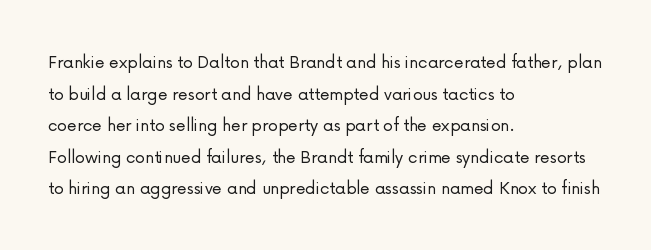
The image shows 20 px text type, upright; set left-aligned, normal line spacing (1.58x), normal letter spacing, not underlined.
